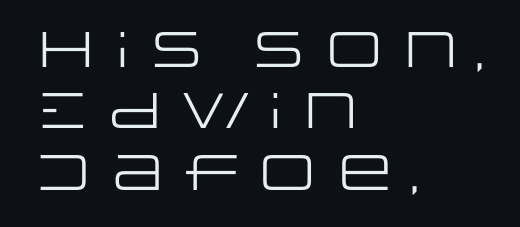
The image shows 50 px regular-weight, wide sans-serif type, upright; set left-aligned, line spacing 1.23x, normal letter spacing, not underlined; low stroke contrast and a large x-height.
